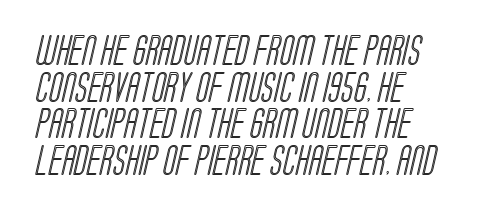
Spacing verdict: proportional, widths tailored to each character. Students, note that the glyphs here touch the page at normal intervals. Nobody drew a line under any word here. The paragraph shown leans on its left margin.
